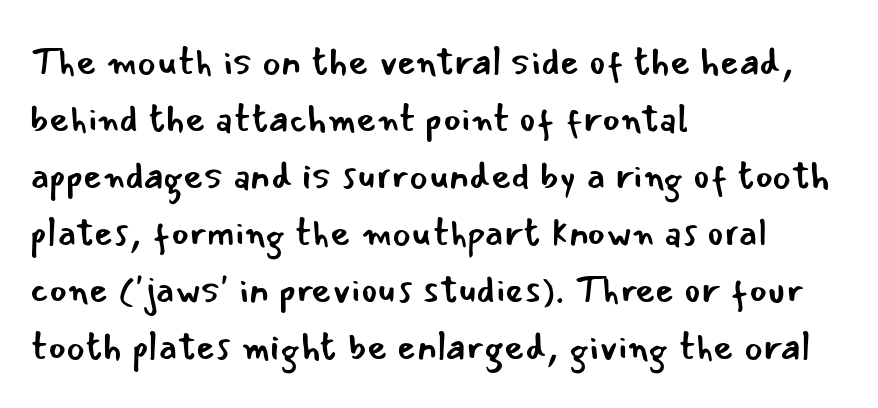
The image shows 39 px regular-weight sans-serif type, upright; set left-aligned, normal line spacing (1.46x), normal letter spacing, not underlined; low stroke contrast and a small x-height.
